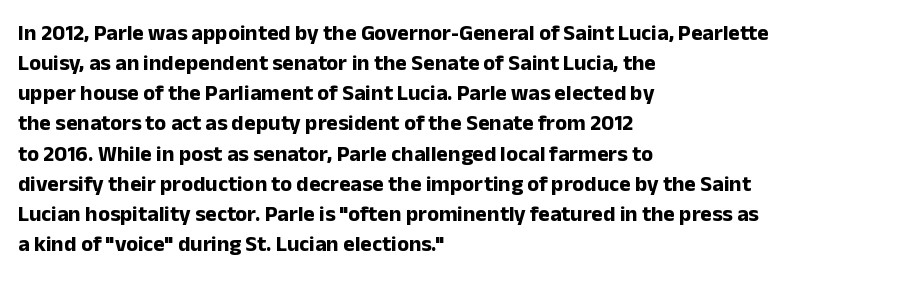
Q: Is the text bold? A: Yes.
Q: Is the text italic (slanted)? A: No, it is upright.
Q: Is the text underlined? A: No.
Q: How is the paragraph aligned? A: Left-aligned.
Q: Is the spacing between letters normal or unusually wide? A: Normal.
Q: Is the spacing between lines tight, normal or loose? A: Normal.
